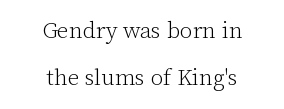
Italic? Not at all — the glyphs are vertical. Spacing between characters is what you'd get straight out of the box. Just letters on the line, the space beneath them empty. Does the copy run flush right? No — it is centered line by line.
